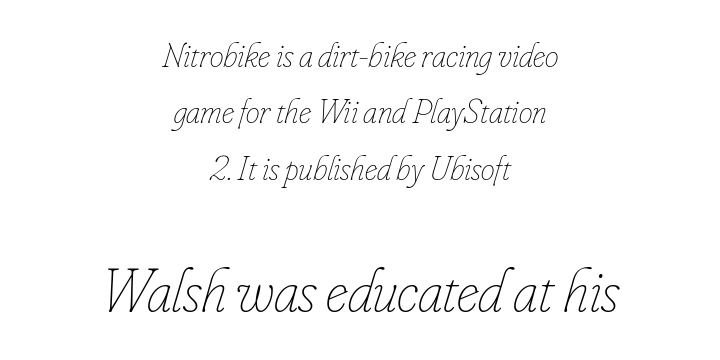
Honestly, the letter spacing is just normal — you wouldn't notice it. Larger block? The one below; the one above is distinctly smaller. Line spacing here is normal. This rendering uses center alignment, leaving both contours irregular but symmetric.
